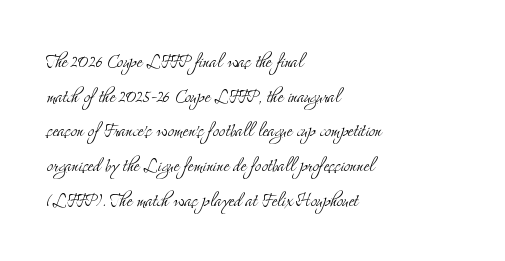
Is the block centered? No — it sits flush against the left margin. Standard letterfit; no display-style spreading of the glyphs. This is not heavy type; no bold has been used.
